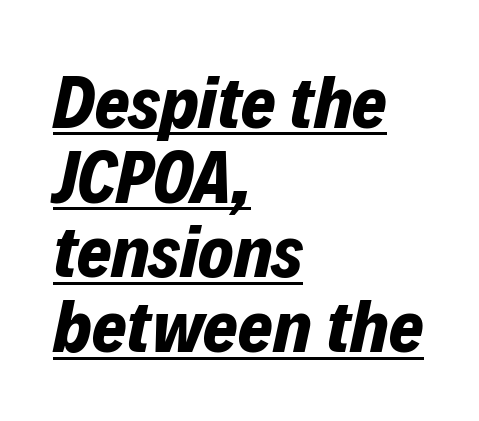
Q: Is the text bold? A: Yes.
Q: Is the text italic (slanted)? A: Yes, it leans right by about 12 degrees.
Q: Is the text underlined? A: Yes.
Q: How is the paragraph aligned? A: Left-aligned.
Q: Is the spacing between letters normal or unusually wide? A: Normal.
Q: Is the spacing between lines tight, normal or loose? A: Tight.
Q: Width (condensed, normal, or wide)? A: Normal.
Q: Stroke contrast? A: Low.
Q: x-height? A: Medium.
Q: Monospaced? A: No.
